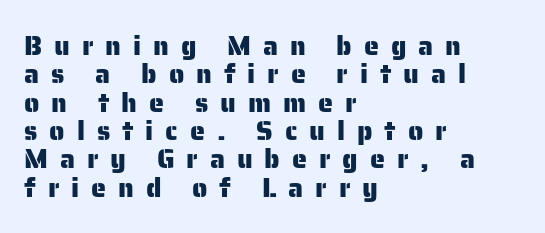
The image shows 27 px text type, upright; set left-aligned, tight line spacing (1.05x), unusually wide letter spacing (+0.44 em), not underlined.
